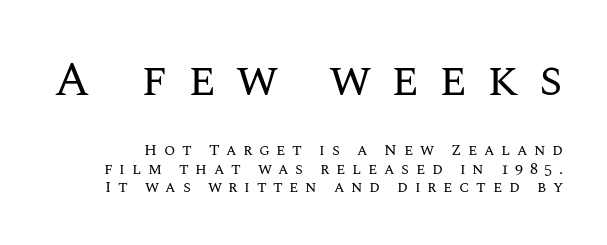
The image shows 48 px regular-weight type, upright; set line spacing 1.16x, unusually wide letter spacing (+0.41 em), not underlined; the first (top) block is 3.0x larger; medium stroke contrast and a large x-height.
